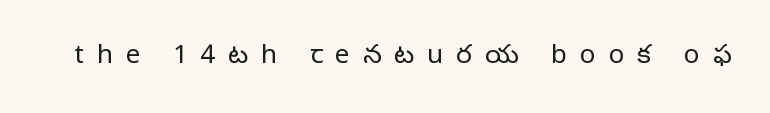
Q: Is the text bold? A: No.
Q: Is the text italic (slanted)? A: No, it is upright.
Q: Is the text underlined? A: No.
Q: Is the spacing between letters normal or unusually wide? A: Unusually wide.
